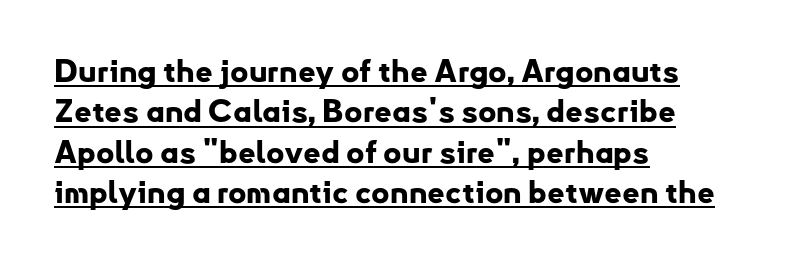
Each line starts at the same left margin while the right side varies. Note the varied advance widths — an 'i' is clearly narrower than an 'm'. The rendering uses a moderate line-height, typical for paragraphs. Tracking here is standard; glyphs follow each other at the usual distance.
